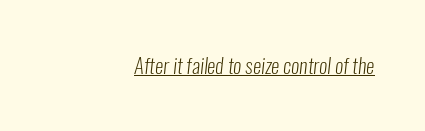
{"bold": "no", "underline": "yes", "align": "right", "letter_spacing": "normal", "letter_spacing_em": 0.0, "glyph_px": 21}
